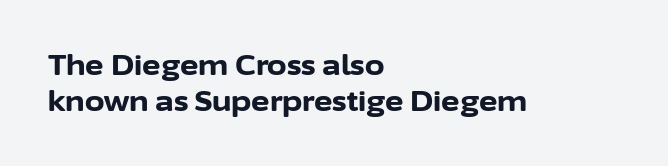
The image shows 28 px bold sans-serif type, upright; set left-aligned, normal line spacing (1.3x), normal letter spacing, not underlined; low stroke contrast and a medium x-height.
